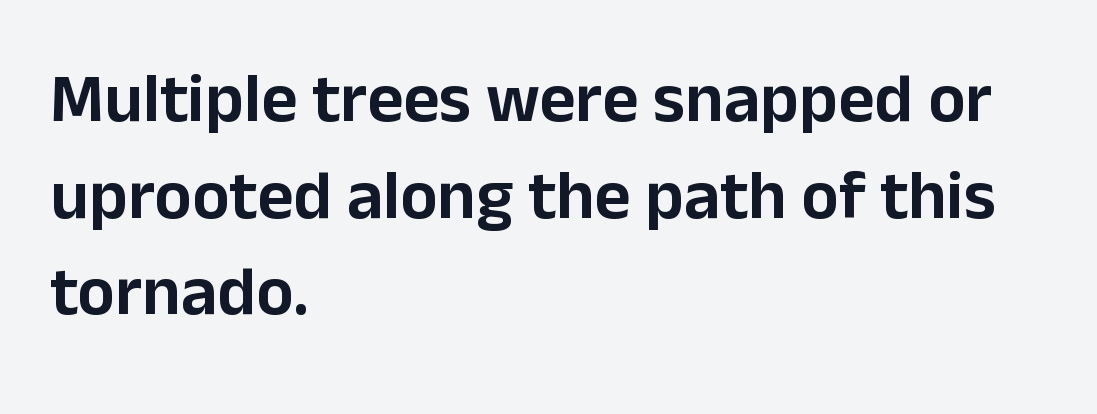
Do the characters align in a grid? No, the font is proportional. This is sans-serif lettering, the kind often seen on screens and signage. Vertical spacing — default. Rendered with straight, roman letterforms. Spacing between characters is what you'd get straight out of the box.
